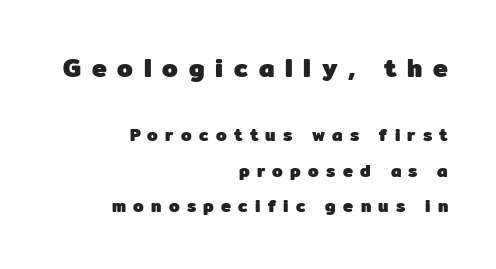
{"italic": "no", "bold": "yes", "underline": "no", "align": "right", "line_spacing": "loose", "line_spacing_ratio": 2.11, "letter_spacing": "wide", "letter_spacing_em": 0.43, "larger_block": "first", "size_ratio": 1.47, "glyph_px": 25}
